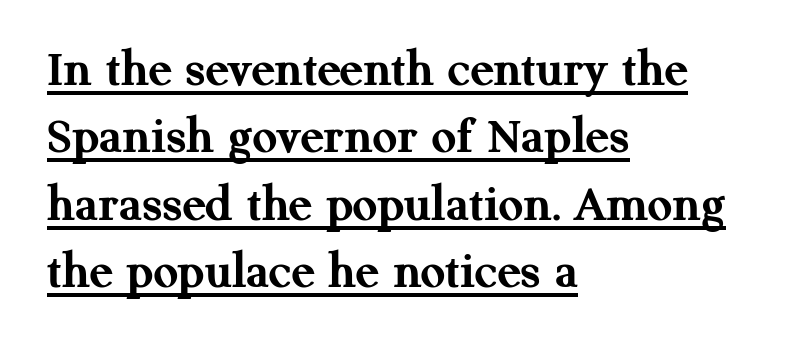
The image shows 54 px semibold serif type, upright; set left-aligned, normal line spacing (1.25x), normal letter spacing, underlined; medium stroke contrast and a medium x-height.
